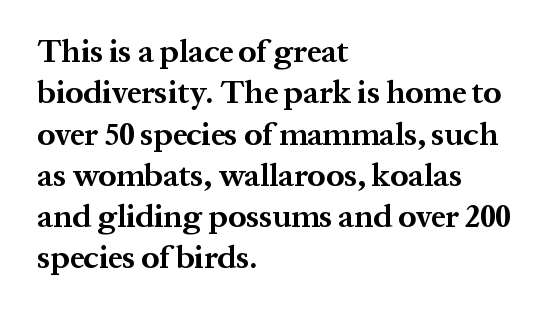
Q: Is the text bold? A: Yes.
Q: Is the text italic (slanted)? A: No, it is upright.
Q: Is the typeface a serif or a sans-serif typeface? A: Serif.
Q: Is the text underlined? A: No.
Q: How is the paragraph aligned? A: Left-aligned.
Q: Is the spacing between letters normal or unusually wide? A: Normal.
Q: Is the spacing between lines tight, normal or loose? A: Normal.
Q: Width (condensed, normal, or wide)? A: Normal.
Q: Stroke contrast? A: Medium.
Q: x-height? A: Medium.
Q: Monospaced? A: No.
